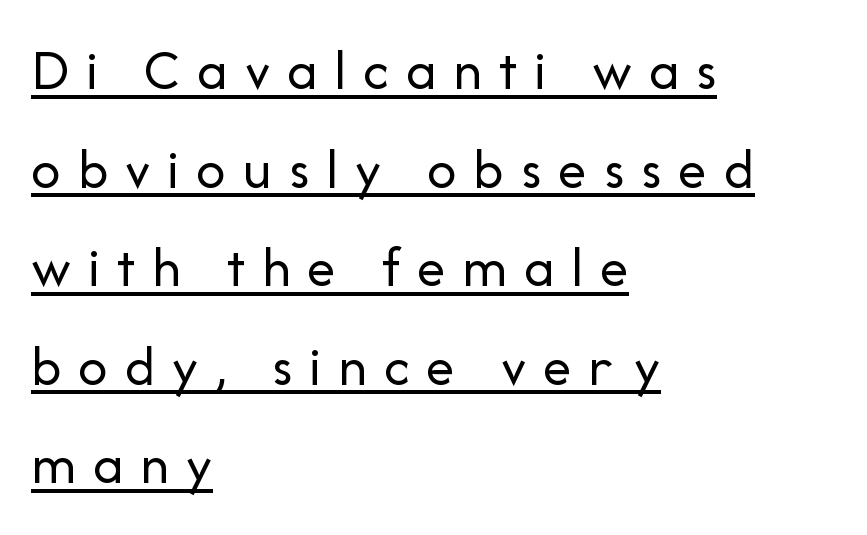
A typesetter would call this proportional, since set widths differ per character. The lines are quadded left. Vertically, the passage feels balanced, rows spaced as you'd expect. Is this a sans? Yes — the strokes have no serifs. Descenders here cross a horizontal rule under the line.
